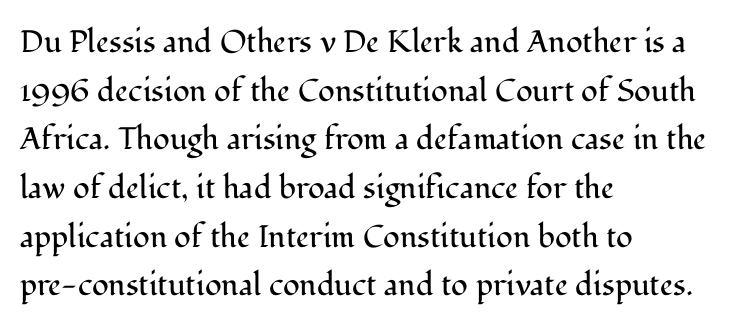
The image shows 31 px regular-weight serif type, upright; set left-aligned, normal line spacing (1.57x), normal letter spacing, not underlined; medium stroke contrast and a medium x-height.
